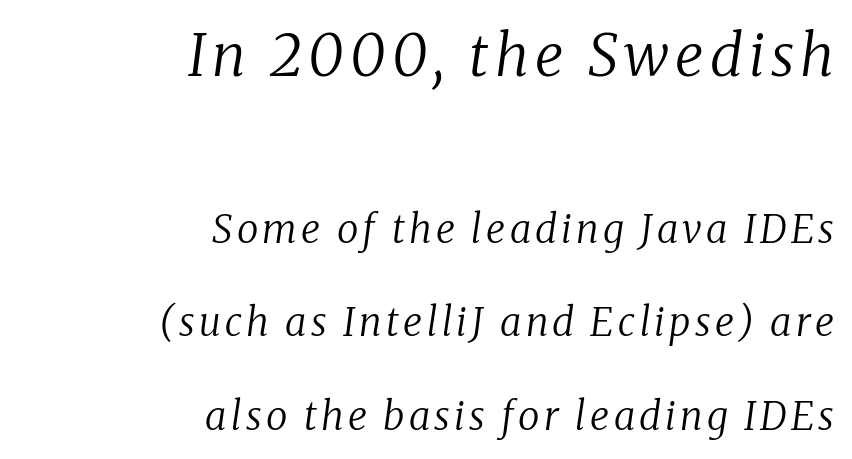
Q: Is the text bold? A: No.
Q: Is the text italic (slanted)? A: Yes, it leans right by about 8 degrees.
Q: Is the typeface a serif or a sans-serif typeface? A: Serif.
Q: Is the text underlined? A: No.
Q: How is the paragraph aligned? A: Right-aligned.
Q: Is the spacing between lines tight, normal or loose? A: Loose.
Q: Which block of text is set in a larger size, the first (top) or the second (bottom)? A: The first (top) one.
Q: Width (condensed, normal, or wide)? A: Normal.
Q: Stroke contrast? A: Low.
Q: x-height? A: Medium.
Q: Monospaced? A: No.
